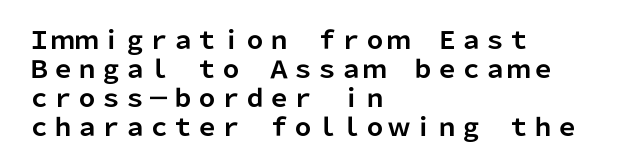
Bold? Absolutely — the strokes are thick and heavy. These lines are set flush left with a ragged right edge. Each row of text sits above clean, open space. There is no visible air inserted between adjacent glyphs. The type sits square on the baseline with zero lean.
